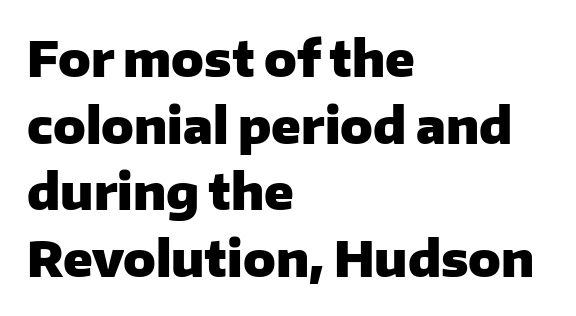
{"serif": "no", "italic": "no", "bold": "yes", "weight": "heavy", "width": "normal", "stroke_contrast": "low", "x_height": "medium", "monospaced": "no", "underline": "no", "align": "left", "line_spacing": "normal", "line_spacing_ratio": 1.39, "letter_spacing": "normal", "letter_spacing_em": 0.0, "glyph_px": 48}
